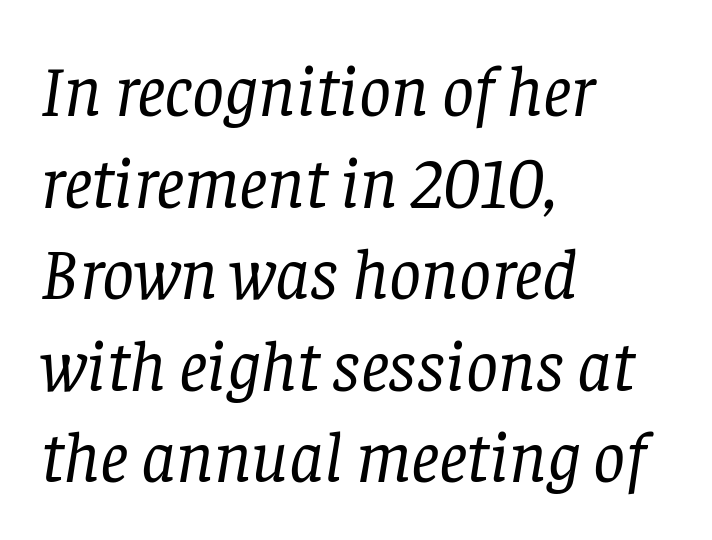
The image shows 71 px regular-weight serif type, italic (leaning right); set left-aligned, normal line spacing (1.29x), normal letter spacing, not underlined; low stroke contrast and a large x-height.
